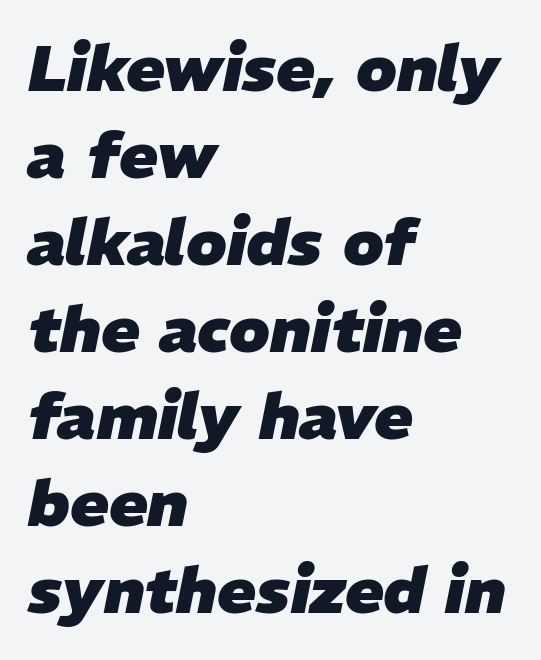
{"italic": "yes", "lean": "right", "slant_degrees": 11, "bold": "yes", "weight": "heavy", "width": "normal", "stroke_contrast": "low", "x_height": "medium", "monospaced": "no", "underline": "no", "align": "left", "line_spacing": "normal", "line_spacing_ratio": 1.36, "letter_spacing": "normal", "letter_spacing_em": 0.0, "glyph_px": 64}
